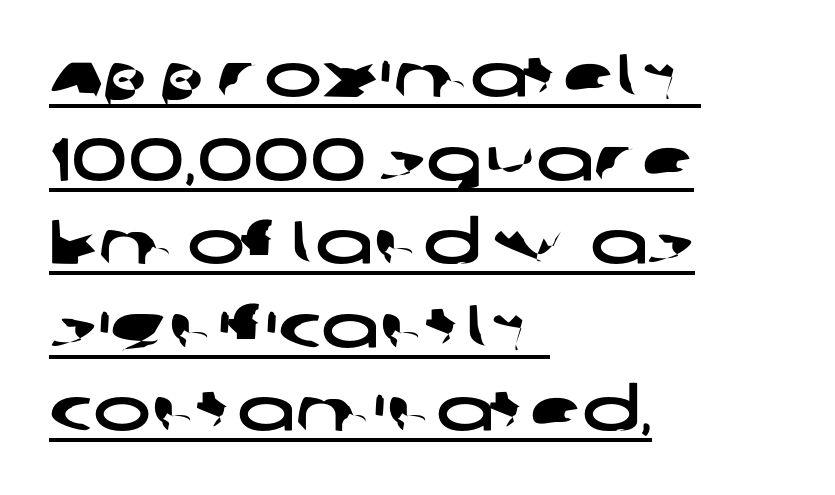
Q: Is the typeface a serif or a sans-serif typeface? A: Sans-serif.
Q: Is the text underlined? A: Yes.
Q: How is the paragraph aligned? A: Left-aligned.
Q: Is the spacing between letters normal or unusually wide? A: Normal.
Q: Is the spacing between lines tight, normal or loose? A: Normal.
Q: Width (condensed, normal, or wide)? A: Wide.
Q: Stroke contrast? A: Low.
Q: x-height? A: Large.
Q: Monospaced? A: No.
